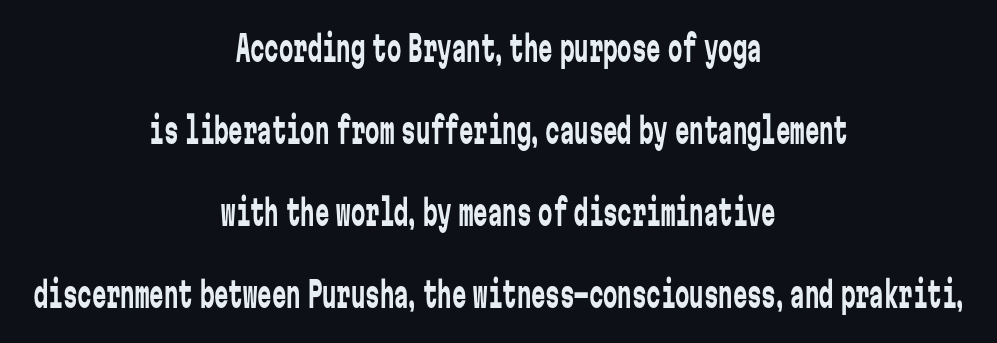
{"serif": "no", "italic": "no", "bold": "no", "weight": "regular", "width": "condensed", "stroke_contrast": "low", "x_height": "medium", "monospaced": "yes", "underline": "no", "align": "center", "line_spacing": "loose", "line_spacing_ratio": 2.28, "letter_spacing": "normal", "letter_spacing_em": 0.0, "glyph_px": 36}
